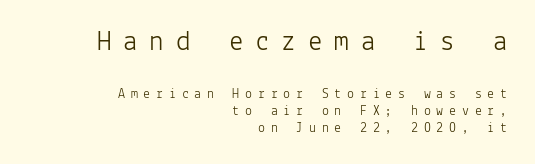
The passage is arranged like a letterhead date or caption credit — flush right. Beneath every word, the page is bare. Heft: none added — not bold. The face used here is monospaced, like something from a code editor. Examine the stroke ends and you'll find no serifs. Tall strokes in this sample are plumb rather than angled.
